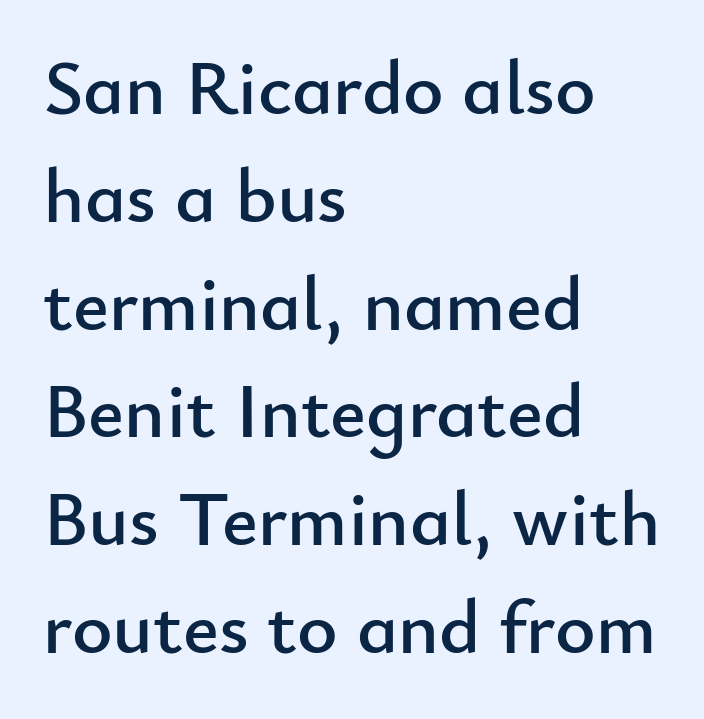
Q: Is the text italic (slanted)? A: No, it is upright.
Q: Is the typeface a serif or a sans-serif typeface? A: Sans-serif.
Q: Is the text underlined? A: No.
Q: How is the paragraph aligned? A: Left-aligned.
Q: Is the spacing between letters normal or unusually wide? A: Normal.
Q: Is the spacing between lines tight, normal or loose? A: Normal.
Q: Width (condensed, normal, or wide)? A: Normal.
Q: Stroke contrast? A: Low.
Q: x-height? A: Small.
Q: Monospaced? A: No.
